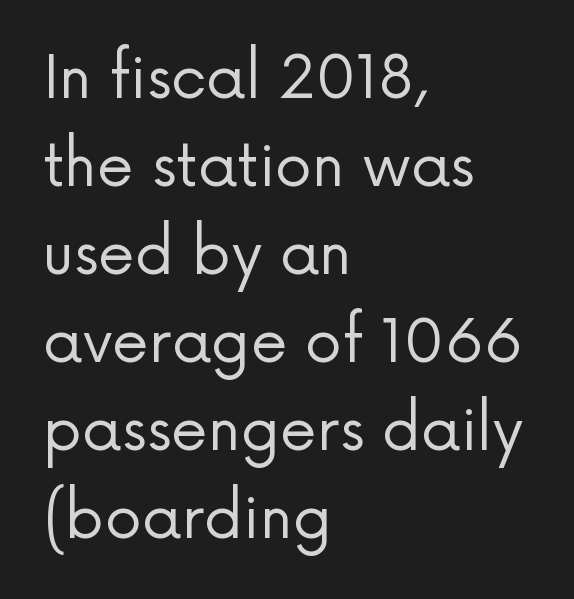
Q: Is the text bold? A: No.
Q: Is the text italic (slanted)? A: No, it is upright.
Q: Is the typeface a serif or a sans-serif typeface? A: Sans-serif.
Q: Is the text underlined? A: No.
Q: How is the paragraph aligned? A: Left-aligned.
Q: Is the spacing between letters normal or unusually wide? A: Normal.
Q: Is the spacing between lines tight, normal or loose? A: Normal.
Q: Width (condensed, normal, or wide)? A: Normal.
Q: Stroke contrast? A: Low.
Q: x-height? A: Medium.
Q: Monospaced? A: No.
